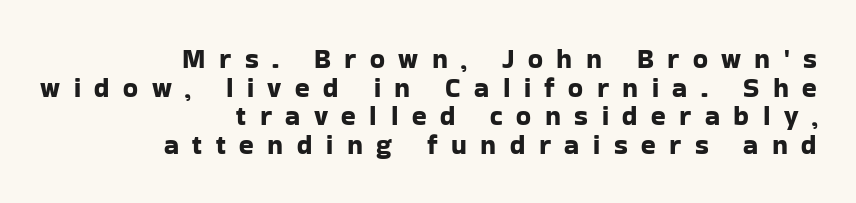
Q: Is the text italic (slanted)? A: No, it is upright.
Q: Is the text underlined? A: No.
Q: How is the paragraph aligned? A: Right-aligned.
Q: Is the spacing between letters normal or unusually wide? A: Unusually wide.
Q: Is the spacing between lines tight, normal or loose? A: Tight.
